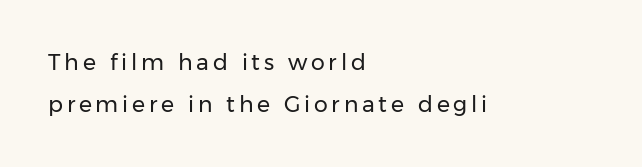
The image shows 22 px text type, upright; set left-aligned, loose line spacing (1.91x), not underlined.
